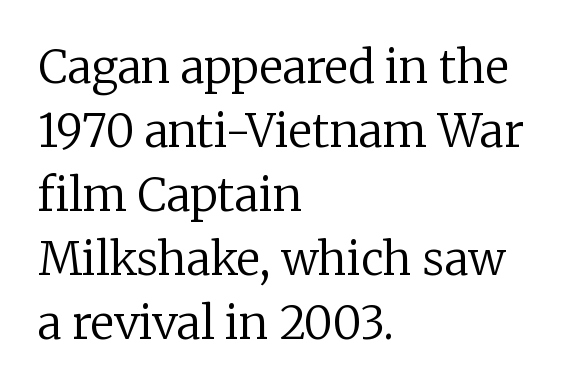
A typesetter would call this leading conventional body-copy spacing. Spacing verdict: proportional, widths tailored to each character. Unbolded letterforms with no extra heft. A roman cut, with each character standing at attention. What stands out about the letter spacing? Nothing — it is the standard amount.
